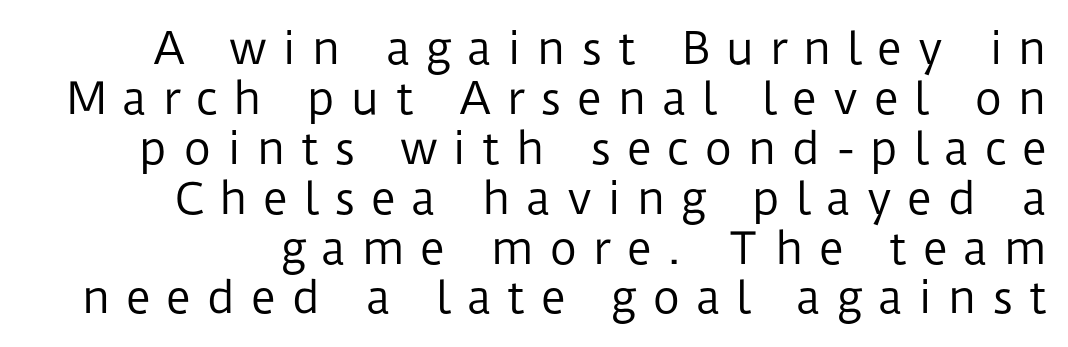
Q: Is the text bold? A: No.
Q: Is the text italic (slanted)? A: No, it is upright.
Q: Is the typeface a serif or a sans-serif typeface? A: Sans-serif.
Q: Is the text underlined? A: No.
Q: Is the spacing between letters normal or unusually wide? A: Unusually wide.
Q: Width (condensed, normal, or wide)? A: Normal.
Q: Stroke contrast? A: Low.
Q: x-height? A: Medium.
Q: Monospaced? A: No.
